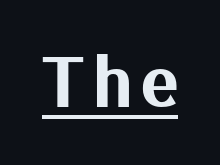
Q: Is the text italic (slanted)? A: No, it is upright.
Q: Is the typeface a serif or a sans-serif typeface? A: Sans-serif.
Q: Is the text underlined? A: Yes.
Q: Width (condensed, normal, or wide)? A: Normal.
Q: Stroke contrast? A: Medium.
Q: x-height? A: Medium.
Q: Monospaced? A: No.
